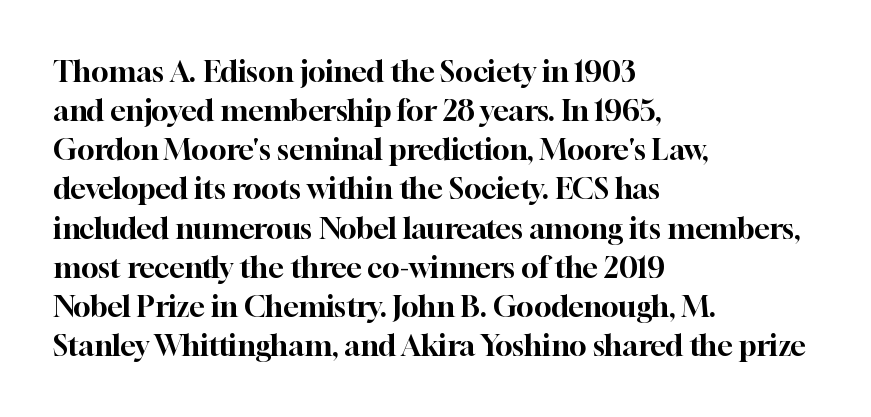
Each word holds together tightly as a unit, with standard inter-letter gaps. The axis of the letterforms is exactly vertical. In terms of letterform style, serifs are clearly present. Nobody drew a line under any word here. Evenly set lines give the paragraph a standard silhouette.
